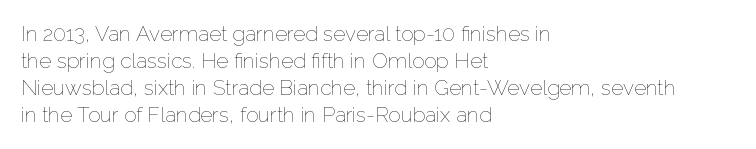
Q: Is the text bold? A: No.
Q: Is the text italic (slanted)? A: No, it is upright.
Q: Is the text underlined? A: No.
Q: How is the paragraph aligned? A: Left-aligned.
Q: Is the spacing between letters normal or unusually wide? A: Normal.
Q: Is the spacing between lines tight, normal or loose? A: Normal.
